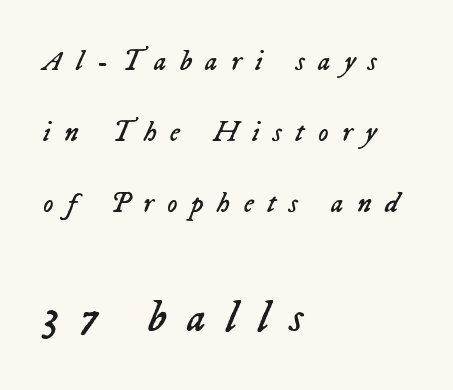
Rendered with sloped, italic letterforms. Small over large — that's the arrangement of the two blocks here. Think of a printed novel: that variable character pitch is what you see here. Heft: none added — not bold.
